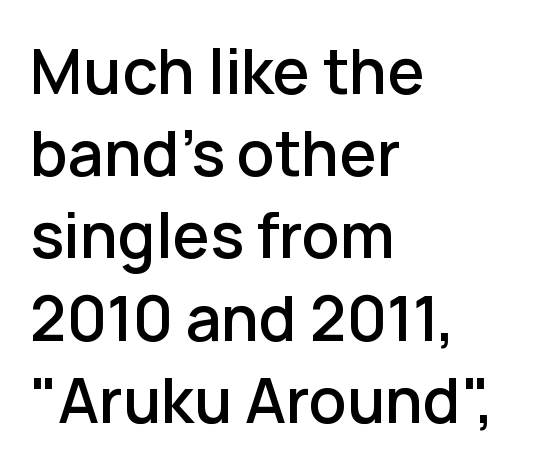
The image shows 60 px semibold sans-serif type, upright; set left-aligned, normal line spacing (1.37x), normal letter spacing, not underlined; low stroke contrast and a medium x-height.
